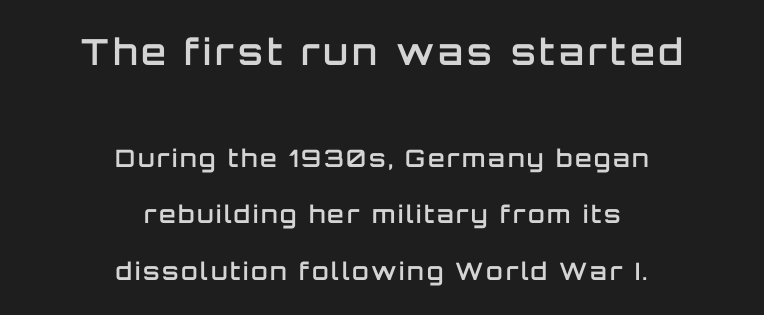
Q: Is the text bold? A: Semi-bold.
Q: Is the text italic (slanted)? A: No, it is upright.
Q: Is the typeface a serif or a sans-serif typeface? A: Sans-serif.
Q: Is the text underlined? A: No.
Q: How is the paragraph aligned? A: Centered.
Q: Is the spacing between lines tight, normal or loose? A: Loose.
Q: Which block of text is set in a larger size, the first (top) or the second (bottom)? A: The first (top) one.
Q: Width (condensed, normal, or wide)? A: Normal.
Q: Stroke contrast? A: Low.
Q: x-height? A: Large.
Q: Monospaced? A: No.
